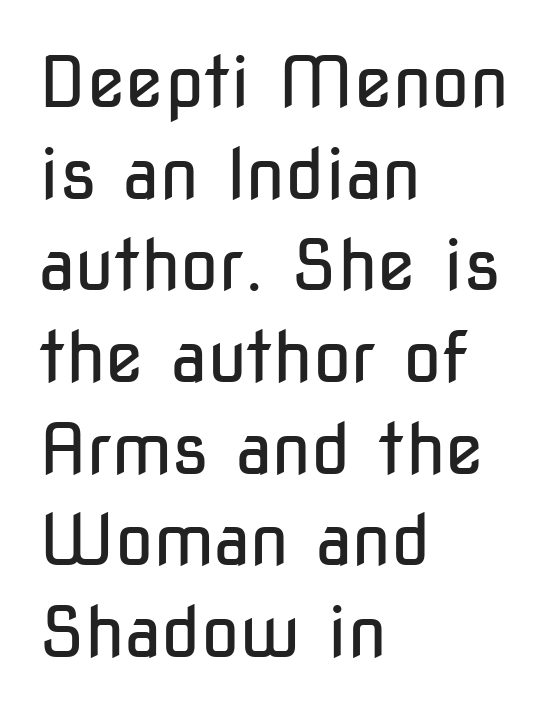
The image shows 70 px regular-weight, condensed sans-serif type, upright; set left-aligned, normal line spacing (1.31x), normal letter spacing, not underlined; low stroke contrast and a medium x-height.
